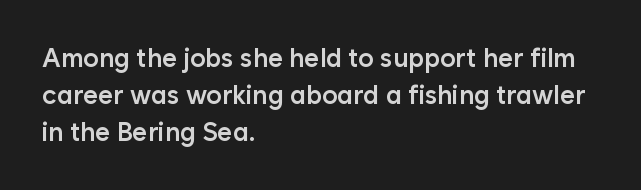
Q: Is the text bold? A: Semi-bold.
Q: Is the text italic (slanted)? A: No, it is upright.
Q: Is the text underlined? A: No.
Q: How is the paragraph aligned? A: Left-aligned.
Q: Is the spacing between letters normal or unusually wide? A: Normal.
Q: Is the spacing between lines tight, normal or loose? A: Normal.
